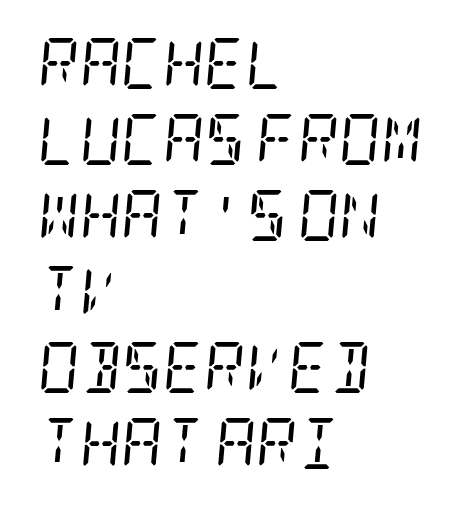
Q: Is the text bold? A: No.
Q: Is the text italic (slanted)? A: Yes, it leans right by about 5 degrees.
Q: Is the typeface a serif or a sans-serif typeface? A: Serif.
Q: Is the text underlined? A: No.
Q: How is the paragraph aligned? A: Left-aligned.
Q: Is the spacing between letters normal or unusually wide? A: Normal.
Q: Is the spacing between lines tight, normal or loose? A: Normal.
Q: Width (condensed, normal, or wide)? A: Condensed.
Q: Stroke contrast? A: Low.
Q: x-height? A: Large.
